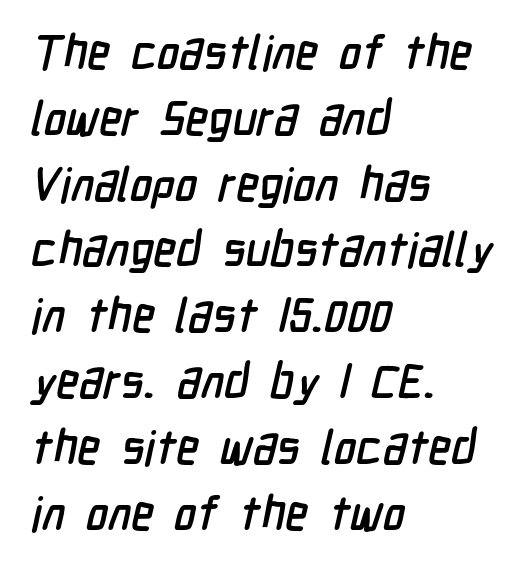
Q: Is the typeface a serif or a sans-serif typeface? A: Sans-serif.
Q: Is the text underlined? A: No.
Q: How is the paragraph aligned? A: Left-aligned.
Q: Is the spacing between letters normal or unusually wide? A: Normal.
Q: Is the spacing between lines tight, normal or loose? A: Normal.
Q: Width (condensed, normal, or wide)? A: Condensed.
Q: Stroke contrast? A: Low.
Q: x-height? A: Medium.
Q: Monospaced? A: No.
